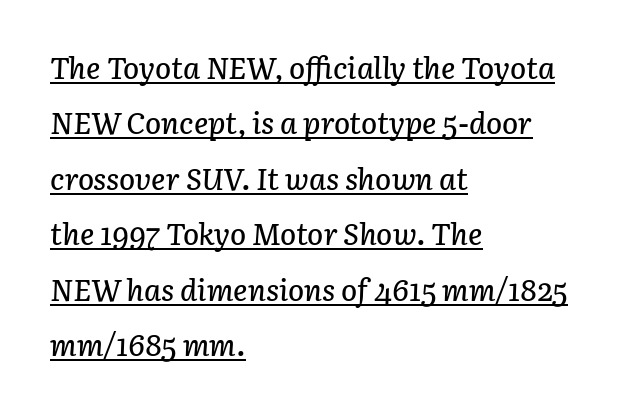
The image shows 30 px text type, italic (leaning right); set left-aligned, line spacing 1.85x, normal letter spacing, underlined; low stroke contrast and a medium x-height.
